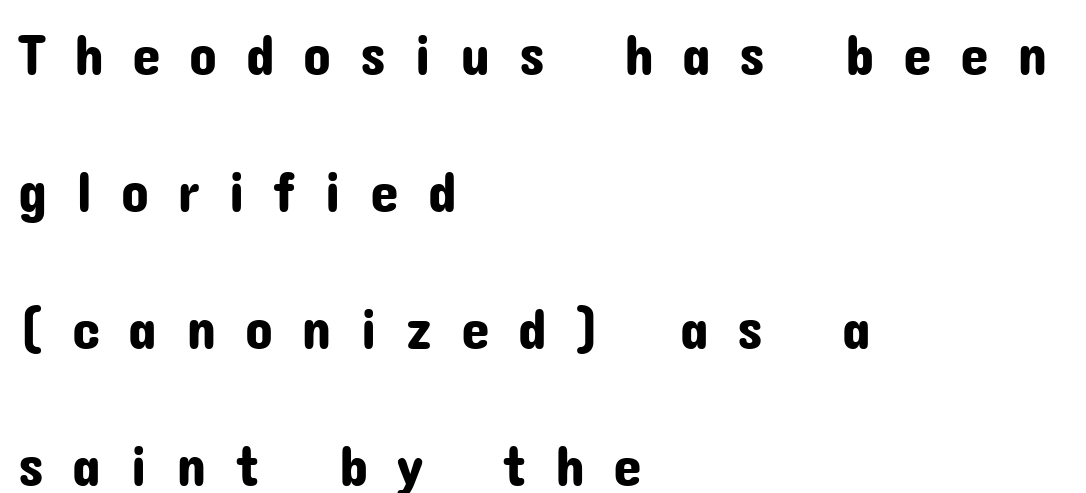
Q: Is the text italic (slanted)? A: No, it is upright.
Q: Is the typeface a serif or a sans-serif typeface? A: Sans-serif.
Q: Is the text underlined? A: No.
Q: How is the paragraph aligned? A: Left-aligned.
Q: Is the spacing between letters normal or unusually wide? A: Unusually wide.
Q: Is the spacing between lines tight, normal or loose? A: Loose.
Q: Width (condensed, normal, or wide)? A: Normal.
Q: Stroke contrast? A: Low.
Q: x-height? A: Medium.
Q: Monospaced? A: No.
